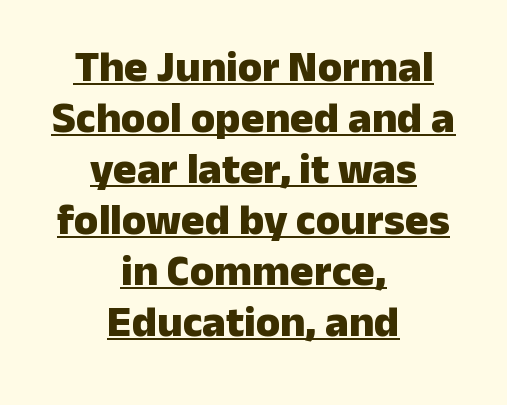
Q: Is the text bold? A: Yes.
Q: Is the text italic (slanted)? A: No, it is upright.
Q: Is the typeface a serif or a sans-serif typeface? A: Sans-serif.
Q: Is the text underlined? A: Yes.
Q: How is the paragraph aligned? A: Centered.
Q: Is the spacing between letters normal or unusually wide? A: Normal.
Q: Width (condensed, normal, or wide)? A: Normal.
Q: Stroke contrast? A: Low.
Q: x-height? A: Medium.
Q: Monospaced? A: No.
